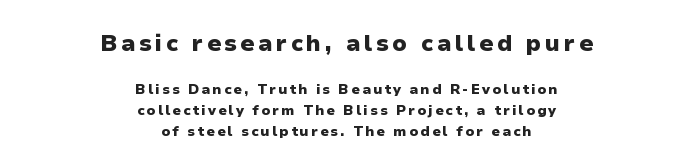
Q: Is the text bold? A: Yes.
Q: Is the text italic (slanted)? A: No, it is upright.
Q: Is the text underlined? A: No.
Q: How is the paragraph aligned? A: Centered.
Q: Is the spacing between lines tight, normal or loose? A: Normal.
Q: Which block of text is set in a larger size, the first (top) or the second (bottom)? A: The first (top) one.
